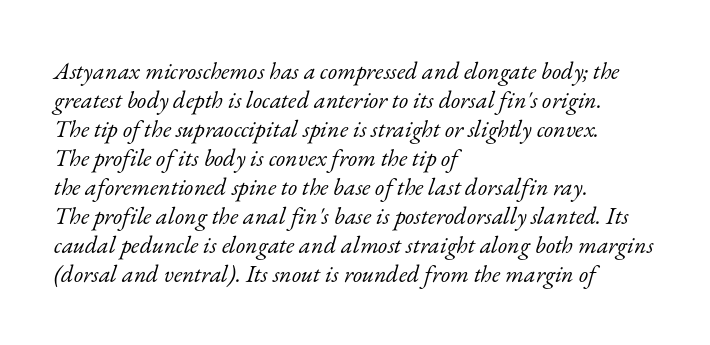
Q: Is the text bold? A: No.
Q: Is the text italic (slanted)? A: Yes, it leans right by about 17 degrees.
Q: Is the text underlined? A: No.
Q: How is the paragraph aligned? A: Left-aligned.
Q: Is the spacing between letters normal or unusually wide? A: Normal.
